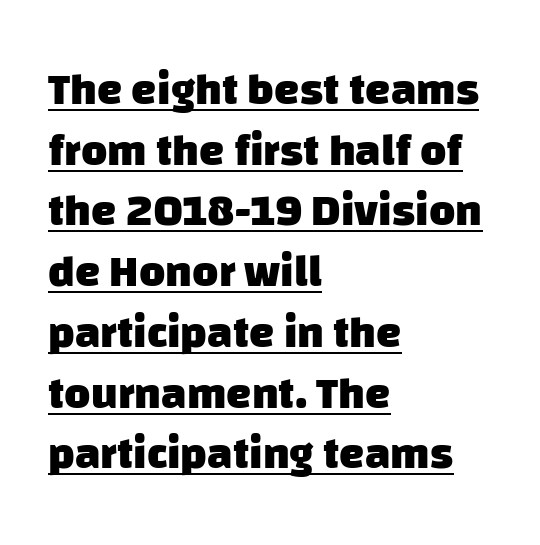
Each word holds together tightly as a unit, with standard inter-letter gaps. Compared with a centered layout, this one pins lines to the left instead. The passage shown is underscored from start to finish. Heavy, bold letterforms. Think of a printed novel: that variable character pitch is what you see here.
